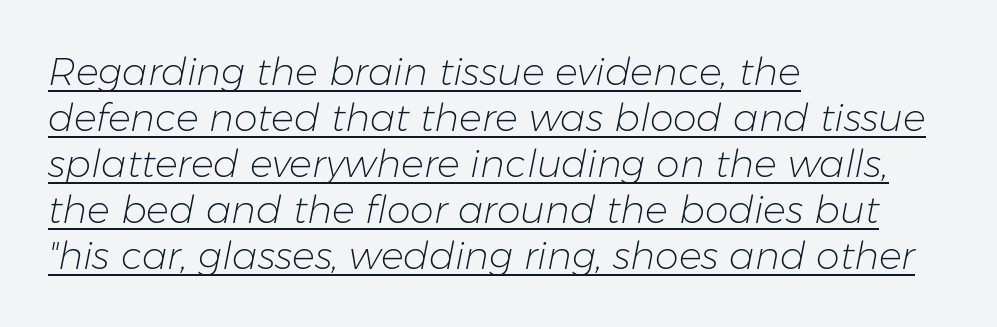
{"italic": "yes", "lean": "right", "slant_degrees": 11, "bold": "no", "weight": "light", "width": "normal", "stroke_contrast": "low", "x_height": "medium", "monospaced": "no", "underline": "yes", "align": "left", "line_spacing_ratio": 1.21, "letter_spacing": "normal", "letter_spacing_em": 0.0, "glyph_px": 38}
